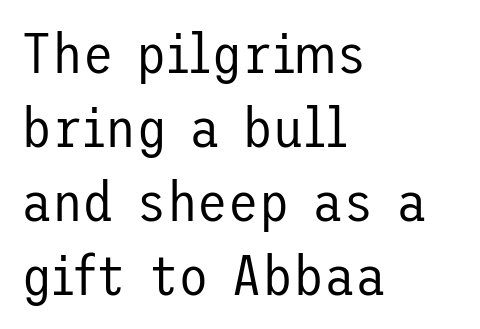
Q: Is the text bold? A: No.
Q: Is the text italic (slanted)? A: No, it is upright.
Q: Is the typeface a serif or a sans-serif typeface? A: Sans-serif.
Q: Is the text underlined? A: No.
Q: How is the paragraph aligned? A: Left-aligned.
Q: Is the spacing between letters normal or unusually wide? A: Normal.
Q: Is the spacing between lines tight, normal or loose? A: Normal.
Q: Width (condensed, normal, or wide)? A: Normal.
Q: Stroke contrast? A: Low.
Q: x-height? A: Medium.
